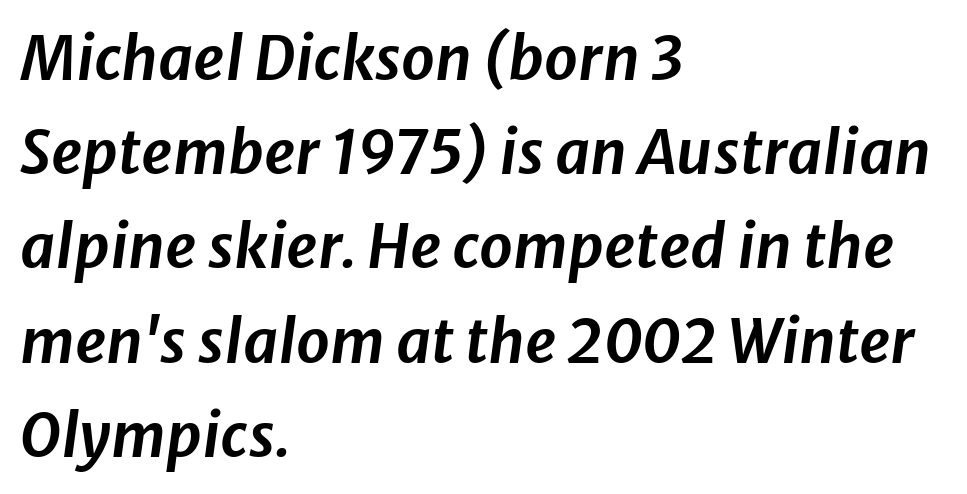
The image shows 60 px text type, italic (leaning right); set left-aligned, normal line spacing (1.57x), normal letter spacing, not underlined; low stroke contrast and a medium x-height.
